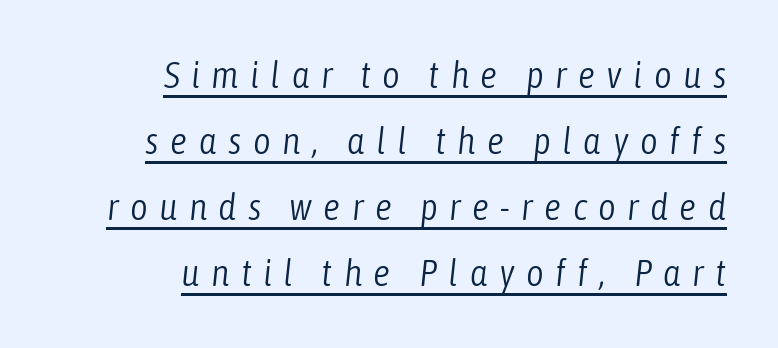
{"italic": "yes", "lean": "right", "slant_degrees": 6, "bold": "no", "weight": "light", "width": "condensed", "stroke_contrast": "low", "x_height": "medium", "monospaced": "no", "underline": "yes", "align": "right", "line_spacing_ratio": 1.74, "letter_spacing": "wide", "letter_spacing_em": 0.3, "glyph_px": 38}
